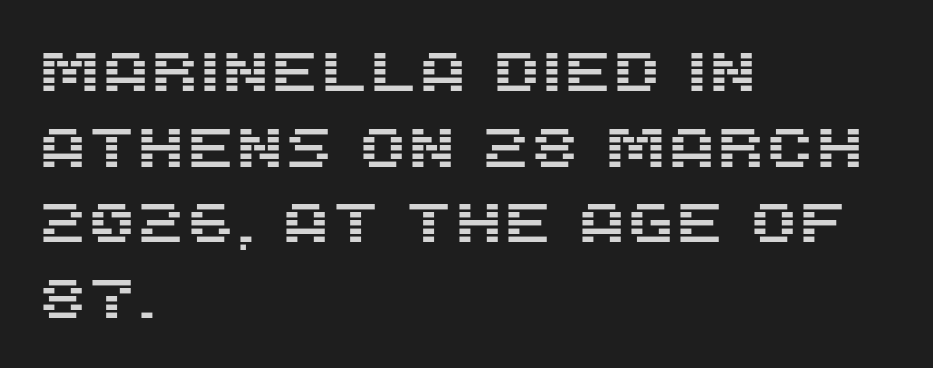
The image shows 56 px sans-serif type, upright; set left-aligned, normal line spacing (1.35x), normal letter spacing, not underlined; medium stroke contrast and a large x-height.
